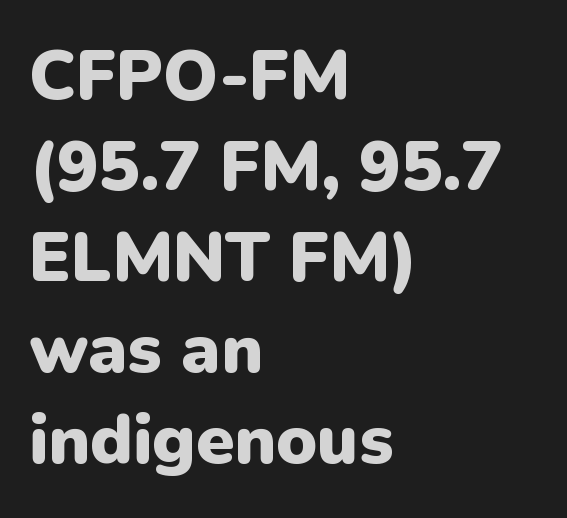
The image shows 69 px heavy sans-serif type, upright; set left-aligned, normal line spacing (1.32x), normal letter spacing, not underlined; low stroke contrast and a medium x-height.
